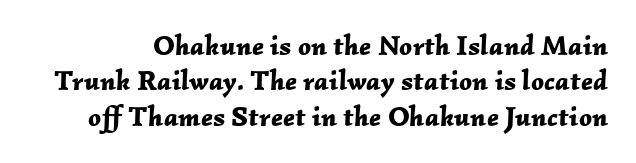
Q: Is the text bold? A: Yes.
Q: Is the text italic (slanted)? A: Yes, it leans right by about 2 degrees.
Q: Is the text underlined? A: No.
Q: Is the spacing between letters normal or unusually wide? A: Normal.
Q: Is the spacing between lines tight, normal or loose? A: Normal.
Q: Width (condensed, normal, or wide)? A: Normal.
Q: Stroke contrast? A: Low.
Q: x-height? A: Medium.
Q: Monospaced? A: No.
